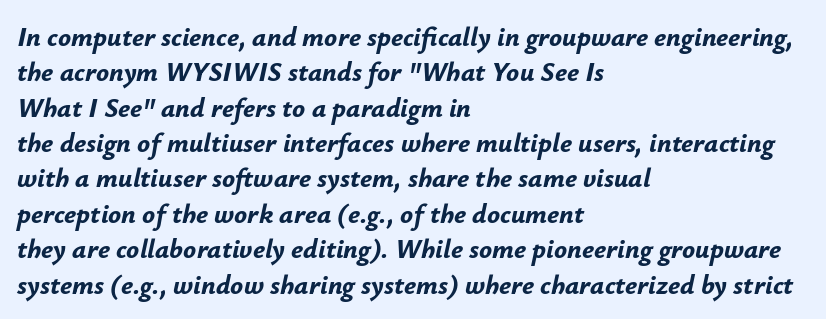
Q: Is the text bold? A: Yes.
Q: Is the text italic (slanted)? A: Yes, it leans right by about 12 degrees.
Q: Is the text underlined? A: No.
Q: How is the paragraph aligned? A: Left-aligned.
Q: Is the spacing between letters normal or unusually wide? A: Normal.
Q: Is the spacing between lines tight, normal or loose? A: Normal.
